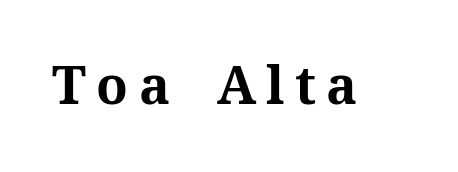
Q: Is the text bold? A: Yes.
Q: Is the text italic (slanted)? A: No, it is upright.
Q: Is the typeface a serif or a sans-serif typeface? A: Serif.
Q: Is the text underlined? A: No.
Q: Is the spacing between letters normal or unusually wide? A: Unusually wide.
Q: Width (condensed, normal, or wide)? A: Normal.
Q: Stroke contrast? A: Medium.
Q: x-height? A: Medium.
Q: Monospaced? A: No.
